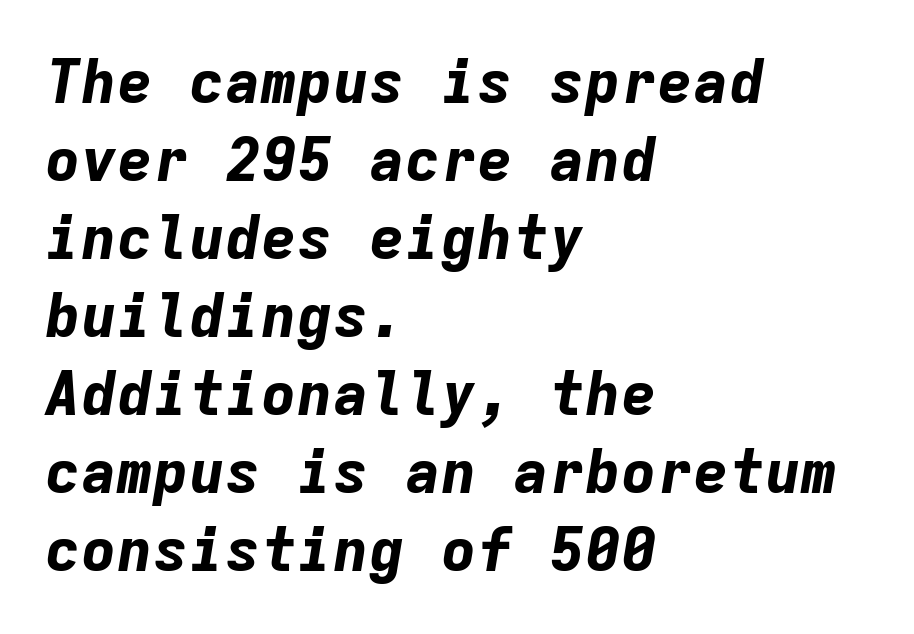
The passage shown leans; its letterforms are oblique. Is this a fixed-width face? Yes — each glyph sits in an identical cell. Words float on clear page, feet unadorned. The setting favours the left margin, as ordinary paragraphs usually do. A typesetter would call this zero additional tracking. Weight check: bold — yes, fully.
